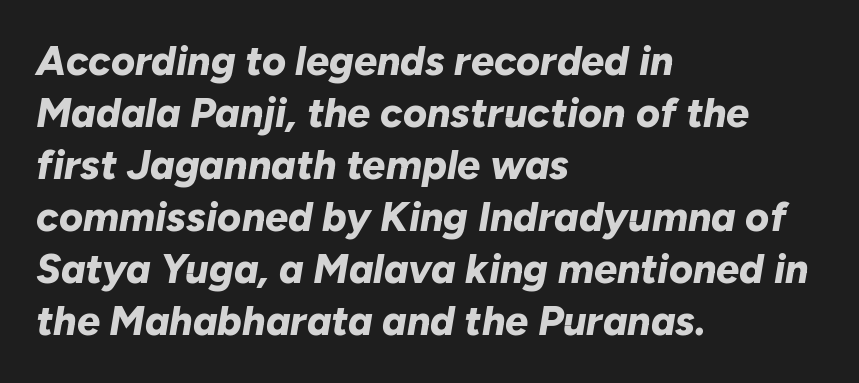
You could call the tracking neutral — neither tight nor loose. Does the copy run flush right? No — it runs flush left. Do the characters align in a grid? No, the font is proportional. Anything drawn beneath the words? Only blank space.
